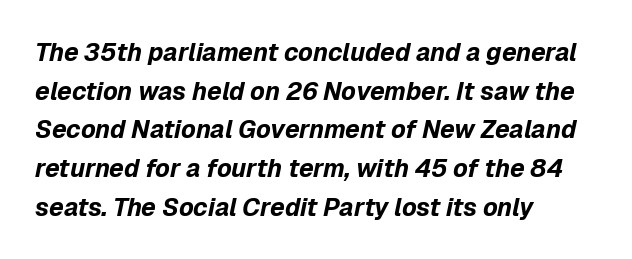
The image shows 25 px bold type, italic (leaning right); set left-aligned, normal line spacing (1.55x), normal letter spacing, not underlined.
